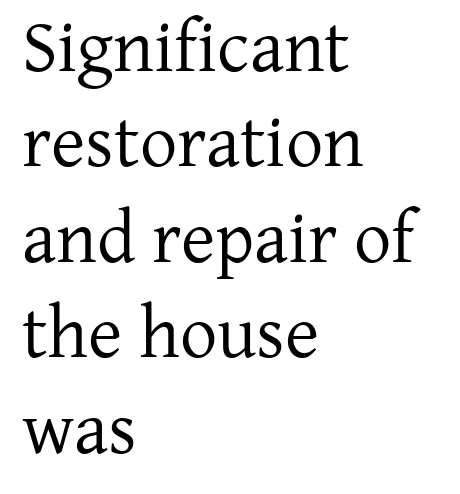
{"serif": "yes", "italic": "no", "bold": "no", "weight": "regular", "width": "normal", "stroke_contrast": "low", "x_height": "medium", "monospaced": "no", "underline": "no", "align": "left", "line_spacing": "normal", "line_spacing_ratio": 1.29, "letter_spacing": "normal", "letter_spacing_em": 0.0, "glyph_px": 74}
